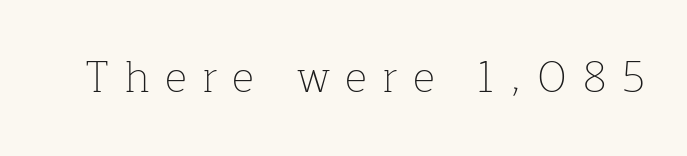
The image shows 43 px thin serif type, upright; set unusually wide letter spacing (+0.35 em), not underlined; low stroke contrast and a medium x-height.
